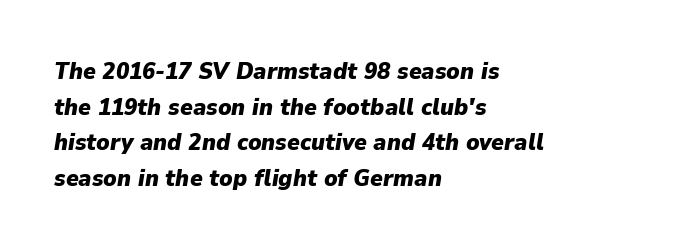
This rendering leaves character spacing at its baseline value. Strokes here are thick enough to call this a true bold. Compared with a centered layout, this one pins lines to the left instead. Descender tails drop into unmarked territory.
